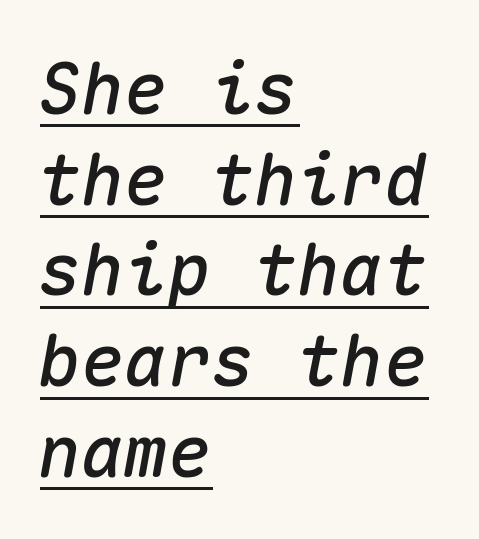
Q: Is the text italic (slanted)? A: Yes, it leans right by about 10 degrees.
Q: Is the text underlined? A: Yes.
Q: How is the paragraph aligned? A: Left-aligned.
Q: Is the spacing between letters normal or unusually wide? A: Normal.
Q: Is the spacing between lines tight, normal or loose? A: Normal.
Q: Width (condensed, normal, or wide)? A: Normal.
Q: Stroke contrast? A: Medium.
Q: x-height? A: Medium.
Q: Monospaced? A: Yes.
